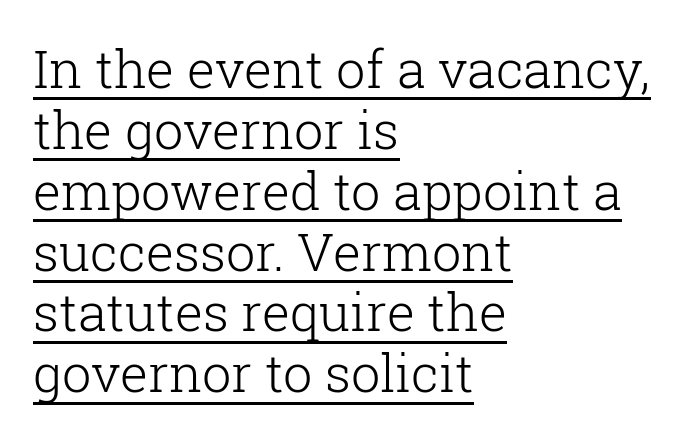
{"serif": "yes", "italic": "no", "bold": "no", "weight": "light", "width": "normal", "stroke_contrast": "low", "x_height": "medium", "monospaced": "no", "underline": "yes", "align": "left", "line_spacing_ratio": 1.17, "letter_spacing": "normal", "letter_spacing_em": 0.0, "glyph_px": 52}
